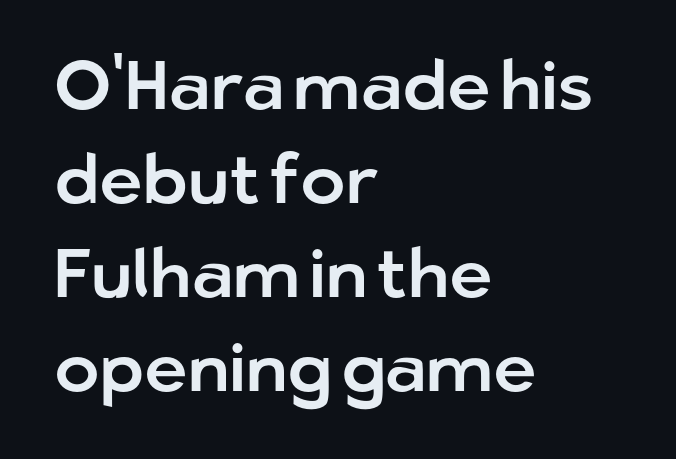
Q: Is the text italic (slanted)? A: No, it is upright.
Q: Is the typeface a serif or a sans-serif typeface? A: Sans-serif.
Q: Is the text underlined? A: No.
Q: How is the paragraph aligned? A: Left-aligned.
Q: Is the spacing between letters normal or unusually wide? A: Normal.
Q: Is the spacing between lines tight, normal or loose? A: Normal.
Q: Width (condensed, normal, or wide)? A: Normal.
Q: Stroke contrast? A: Low.
Q: x-height? A: Medium.
Q: Monospaced? A: No.
